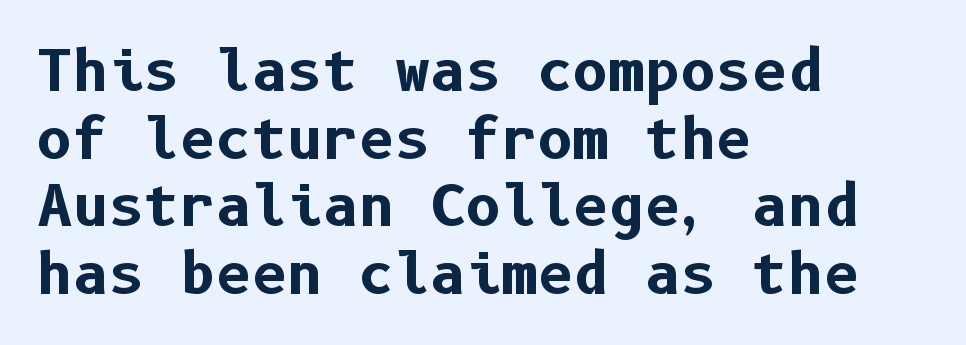
Q: Is the text bold? A: Yes.
Q: Is the text italic (slanted)? A: No, it is upright.
Q: Is the typeface a serif or a sans-serif typeface? A: Sans-serif.
Q: Is the text underlined? A: No.
Q: How is the paragraph aligned? A: Left-aligned.
Q: Is the spacing between letters normal or unusually wide? A: Normal.
Q: Width (condensed, normal, or wide)? A: Normal.
Q: Stroke contrast? A: Low.
Q: x-height? A: Medium.
